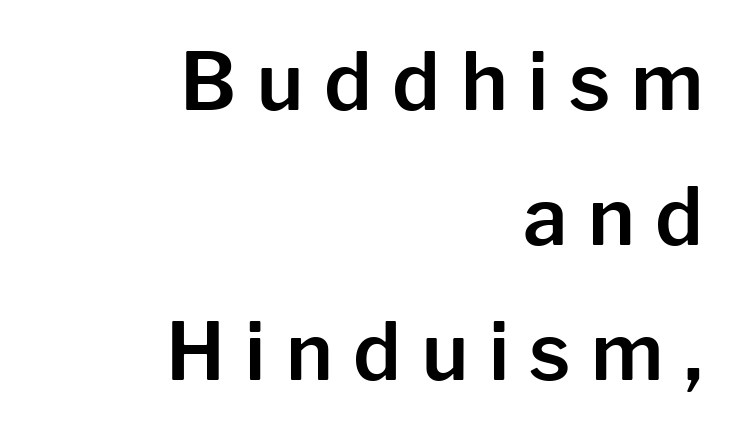
{"serif": "no", "italic": "no", "width": "normal", "stroke_contrast": "low", "x_height": "medium", "monospaced": "no", "underline": "no", "align": "right", "line_spacing_ratio": 1.71, "letter_spacing": "wide", "letter_spacing_em": 0.26, "glyph_px": 79}
